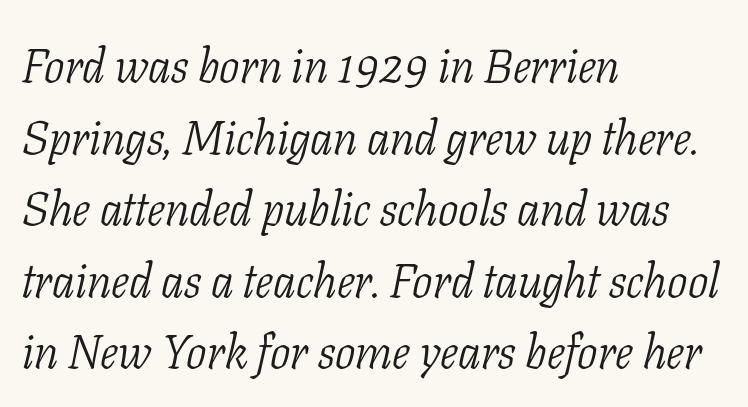
The letters carry serifs — small finishing strokes at the ends of their stems. The face used here is rendered with its standard letterfit. This sample has the flowing, uneven cadence of proportional lettering. Emphasis-style slanted type is in use. Reading down the block, your eye returns to a fixed left position each line.
